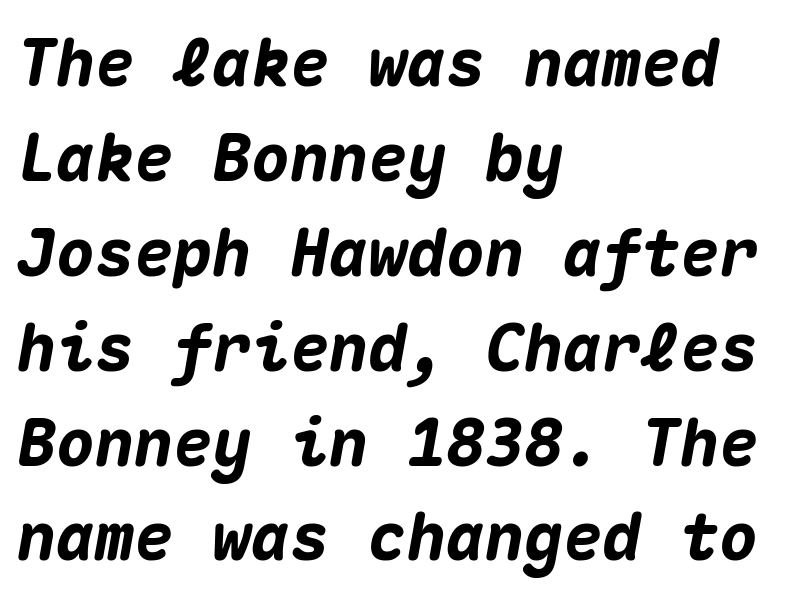
Each new line begins a customary step beneath the previous one. Rendered with sloped, italic letterforms. Standard letterfit; no display-style spreading of the glyphs. Looks like terminal output: every glyph gets an equal slot. Plain, unruled lines of type. A classic flush-left, rag-right setting is used for this passage.
